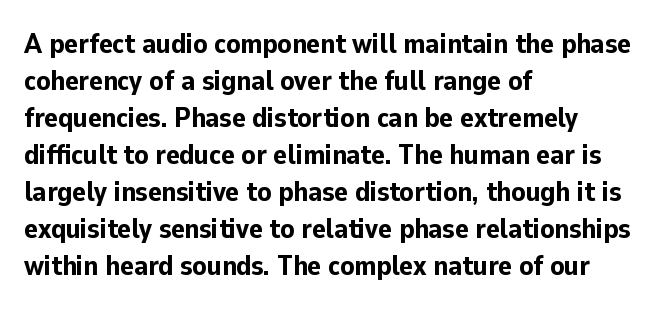
The face used here is rendered with its standard letterfit. The passage shown is typeset with a sans-serif family. Notice how descenders clear the ascenders below comfortably — that's standard leading. Note the varied advance widths — an 'i' is clearly narrower than an 'm'. The ragged edge is on the right, which tells us the setting is flush left. The string is rendered with underlining switched off.
